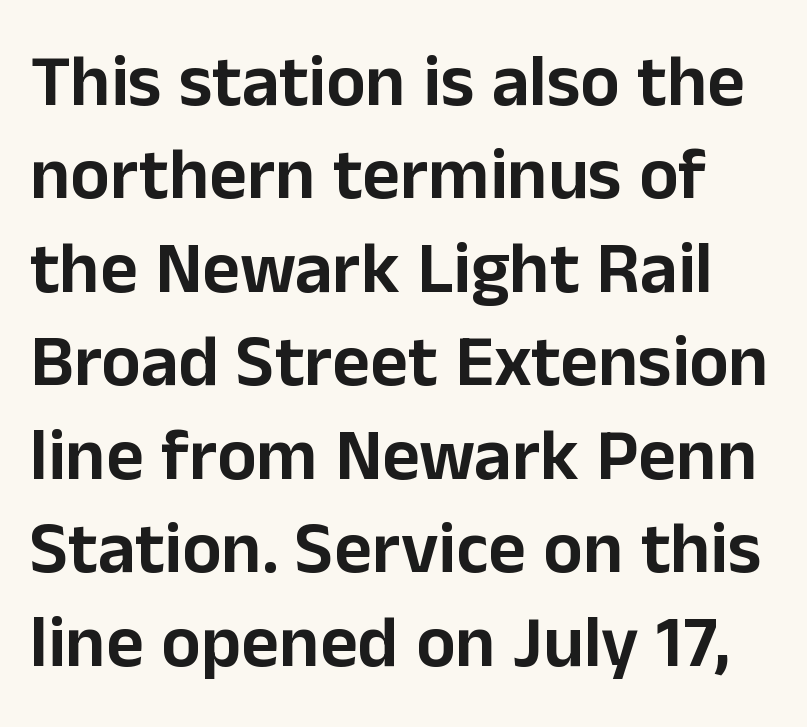
Q: Is the text italic (slanted)? A: No, it is upright.
Q: Is the typeface a serif or a sans-serif typeface? A: Sans-serif.
Q: Is the text underlined? A: No.
Q: Is the spacing between letters normal or unusually wide? A: Normal.
Q: Is the spacing between lines tight, normal or loose? A: Normal.
Q: Width (condensed, normal, or wide)? A: Normal.
Q: Stroke contrast? A: Low.
Q: x-height? A: Medium.
Q: Monospaced? A: No.
